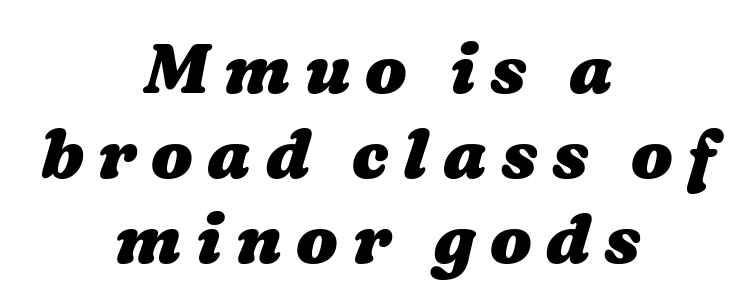
Centered paragraph, ragged on both sides. Short note: letters widely spaced. You could not count columns in this text — the font is proportionally spaced. Underline: absent. The sample has been set heavy, in full bold.
